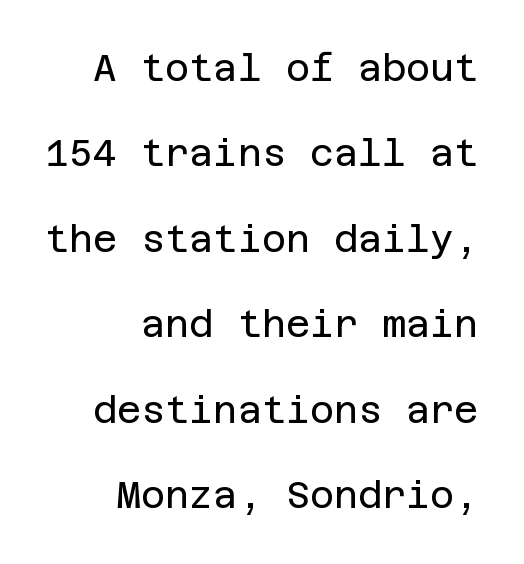
{"serif": "no", "italic": "no", "bold": "no", "weight": "regular", "width": "normal", "stroke_contrast": "low", "x_height": "large", "underline": "no", "align": "right", "line_spacing": "loose", "line_spacing_ratio": 2.31, "letter_spacing": "normal", "letter_spacing_em": 0.0, "glyph_px": 37}
